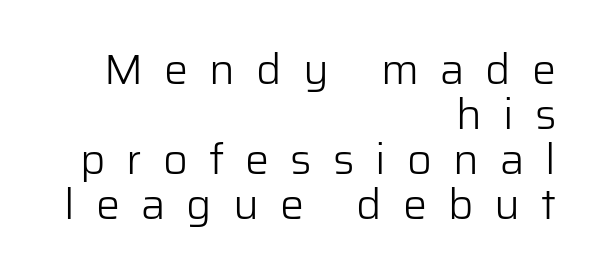
The vertical gap from one line to the next is small. This sample uses expanded letter spacing, leaving extra air between glyphs. Nope, not italic — everything's standing straight. Leftover space on each line is placed entirely before the opening word. Glance below the letters and you will spot only blank space. The passage shown is typeset with a sans-serif family.
